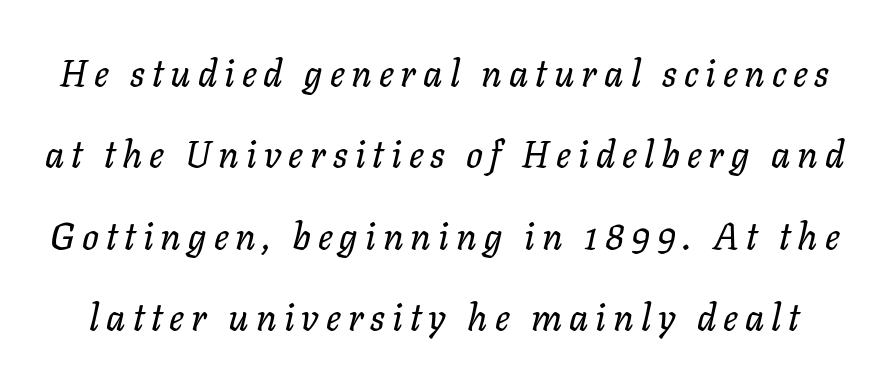
The image shows 37 px text type, italic (leaning right); set loose line spacing (2.2x), not underlined; low stroke contrast and a medium x-height.
